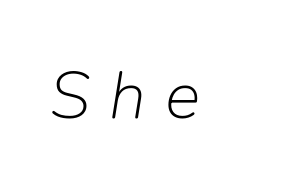
{"italic": "yes", "lean": "right", "slant_degrees": 9, "bold": "no", "weight": "light", "width": "normal", "stroke_contrast": "low", "x_height": "medium", "monospaced": "no", "underline": "no", "letter_spacing": "wide", "letter_spacing_em": 0.28, "glyph_px": 67}
